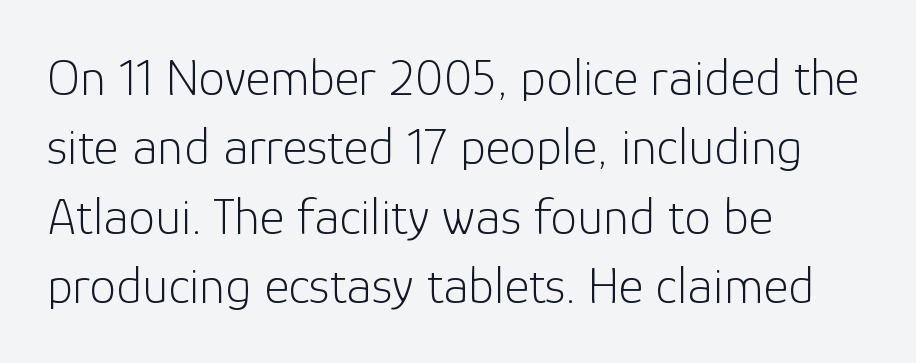
Q: Is the text bold? A: No.
Q: Is the text italic (slanted)? A: No, it is upright.
Q: Is the typeface a serif or a sans-serif typeface? A: Sans-serif.
Q: Is the text underlined? A: No.
Q: How is the paragraph aligned? A: Left-aligned.
Q: Is the spacing between letters normal or unusually wide? A: Normal.
Q: Is the spacing between lines tight, normal or loose? A: Normal.
Q: Width (condensed, normal, or wide)? A: Normal.
Q: Stroke contrast? A: Low.
Q: x-height? A: Medium.
Q: Monospaced? A: No.
